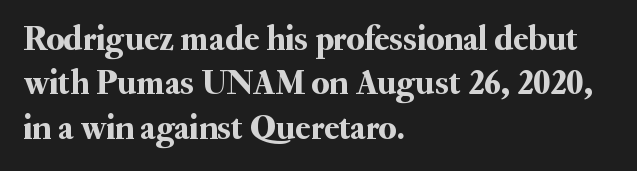
The image shows 35 px serif type, upright; set left-aligned, normal line spacing (1.27x), normal letter spacing, not underlined; medium stroke contrast and a small x-height.
